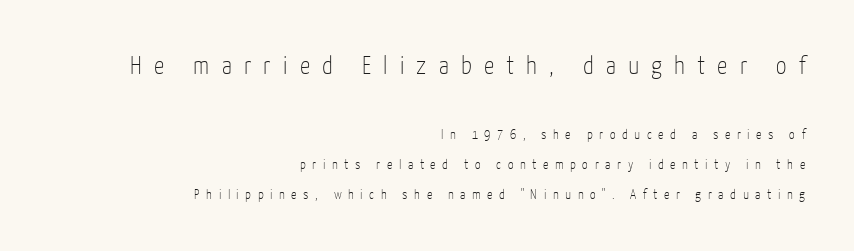
This is the regular roman posture of the typeface. The lines are spread far apart with generous leading. The words here are not underlined. Short and long lines alike share a common ending point at right. Reading top to bottom, the characters get smaller at the block break. Short note: letters widely spaced.
